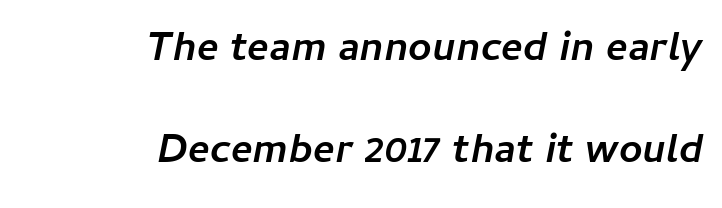
Note the varied advance widths — an 'i' is clearly narrower than an 'm'. When letters slant like this, we call the style italic. Line endings align vertically; line beginnings do not. Students, note that the glyphs here touch the page at normal intervals. On the weight axis this lands at bold, roughly 700.
